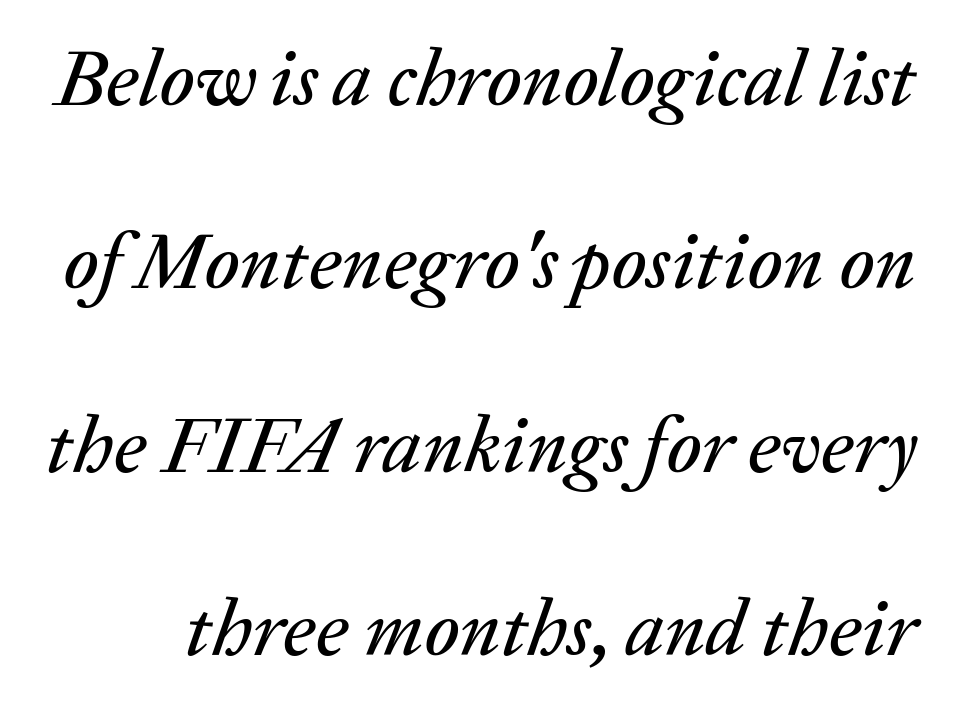
{"italic": "yes", "lean": "right", "slant_degrees": 20, "width": "normal", "stroke_contrast": "low", "x_height": "medium", "monospaced": "no", "underline": "no", "line_spacing": "loose", "line_spacing_ratio": 2.32, "letter_spacing": "normal", "letter_spacing_em": 0.0, "glyph_px": 79}
